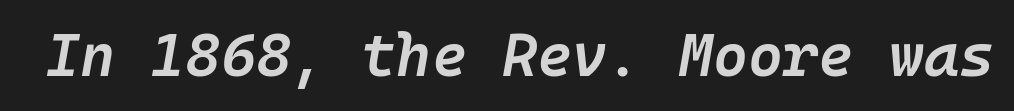
The face used here has a pronounced slope to its letters. The words here are not underlined. Does the weight exceed regular? Yes, but only to semibold. The gaps between neighbouring characters are ordinary and unremarkable.
